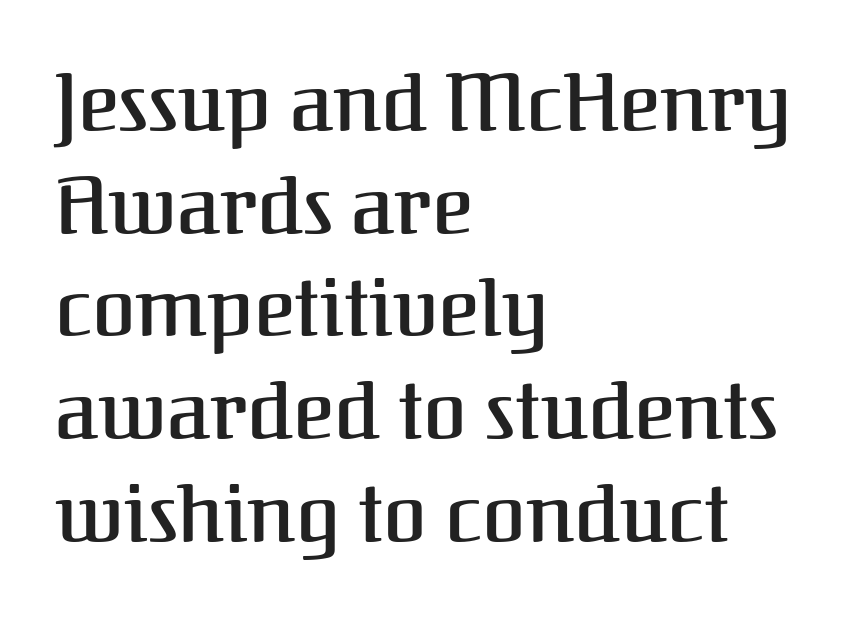
Notice how descenders clear the ascenders below comfortably — that's standard leading. Old-style or modern, the face here clearly has serifs. The rag falls on the right side of this text block. The letters sit at their default tracking, neither squeezed nor spread. Unmarked baselines from the first word to the last.
